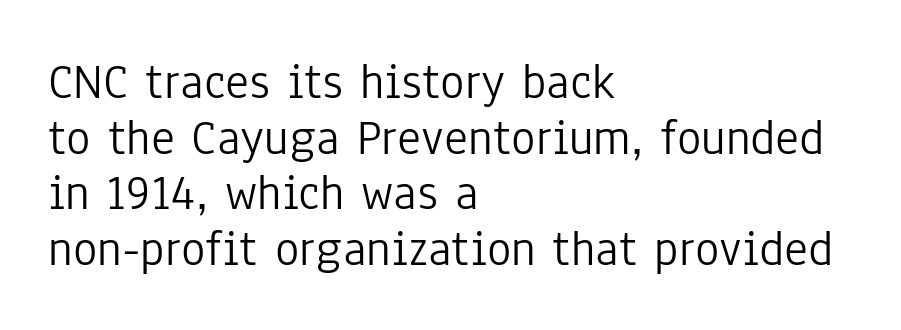
Q: Is the text bold? A: No.
Q: Is the text italic (slanted)? A: No, it is upright.
Q: Is the typeface a serif or a sans-serif typeface? A: Sans-serif.
Q: Is the text underlined? A: No.
Q: How is the paragraph aligned? A: Left-aligned.
Q: Is the spacing between letters normal or unusually wide? A: Normal.
Q: Is the spacing between lines tight, normal or loose? A: Tight.
Q: Width (condensed, normal, or wide)? A: Condensed.
Q: Stroke contrast? A: Low.
Q: x-height? A: Medium.
Q: Monospaced? A: No.
